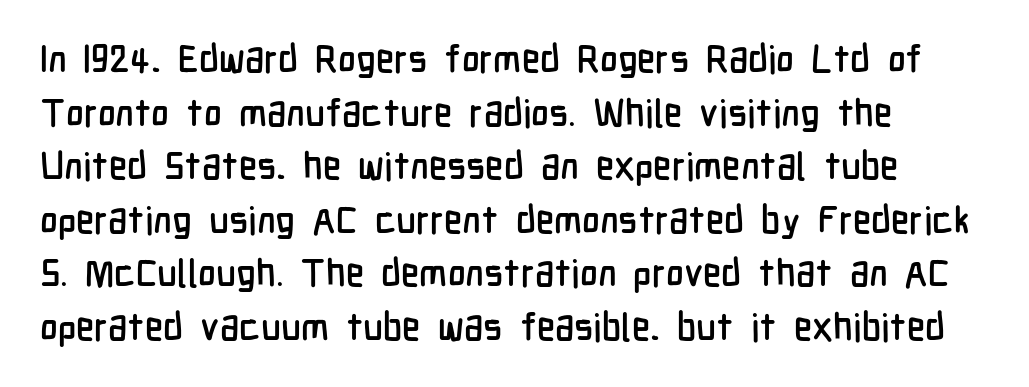
Q: Is the text italic (slanted)? A: No, it is upright.
Q: Is the typeface a serif or a sans-serif typeface? A: Sans-serif.
Q: Is the text underlined? A: No.
Q: How is the paragraph aligned? A: Left-aligned.
Q: Is the spacing between letters normal or unusually wide? A: Normal.
Q: Is the spacing between lines tight, normal or loose? A: Normal.
Q: Width (condensed, normal, or wide)? A: Condensed.
Q: Stroke contrast? A: Low.
Q: x-height? A: Medium.
Q: Monospaced? A: No.
